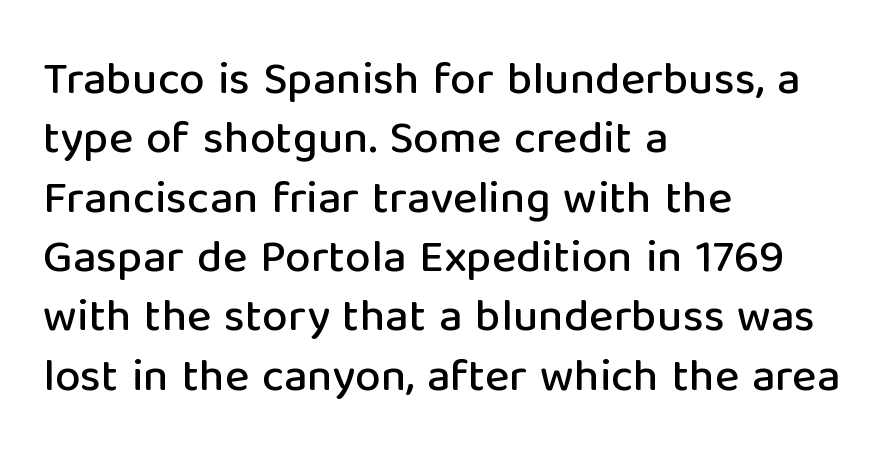
Q: Is the text italic (slanted)? A: No, it is upright.
Q: Is the typeface a serif or a sans-serif typeface? A: Sans-serif.
Q: Is the text underlined? A: No.
Q: How is the paragraph aligned? A: Left-aligned.
Q: Is the spacing between letters normal or unusually wide? A: Normal.
Q: Is the spacing between lines tight, normal or loose? A: Normal.
Q: Width (condensed, normal, or wide)? A: Normal.
Q: Stroke contrast? A: Low.
Q: x-height? A: Medium.
Q: Monospaced? A: No.
